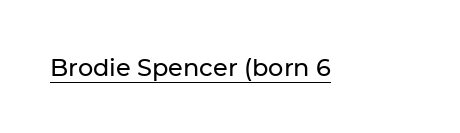
Q: Is the text italic (slanted)? A: No, it is upright.
Q: Is the text underlined? A: Yes.
Q: Is the spacing between letters normal or unusually wide? A: Normal.
